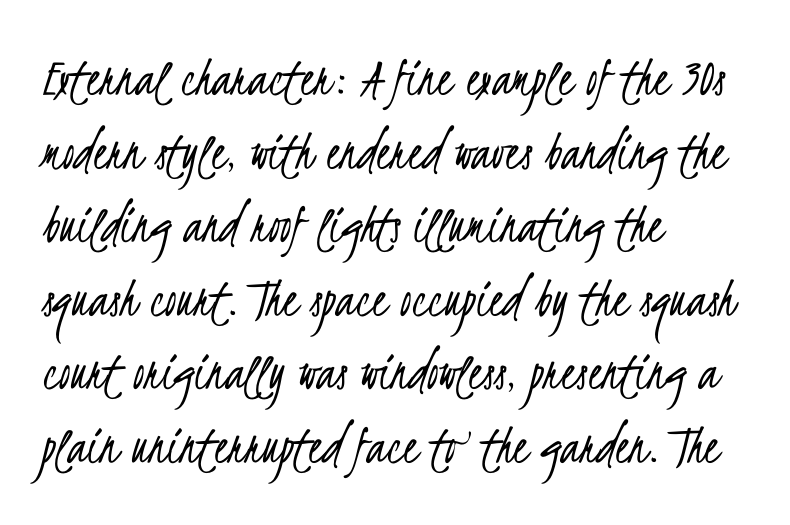
Q: Is the text bold? A: No.
Q: Is the typeface a serif or a sans-serif typeface? A: Sans-serif.
Q: Is the text underlined? A: No.
Q: How is the paragraph aligned? A: Left-aligned.
Q: Is the spacing between letters normal or unusually wide? A: Normal.
Q: Is the spacing between lines tight, normal or loose? A: Normal.
Q: Width (condensed, normal, or wide)? A: Condensed.
Q: Stroke contrast? A: Low.
Q: x-height? A: Small.
Q: Monospaced? A: No.
